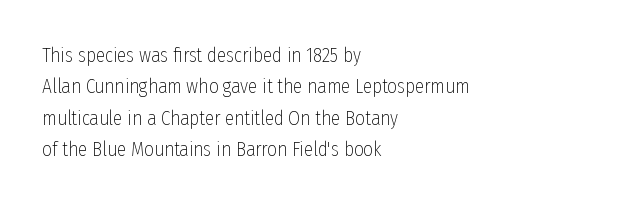
The image shows 21 px text type, upright; set left-aligned, normal line spacing (1.49x), normal letter spacing, not underlined.
